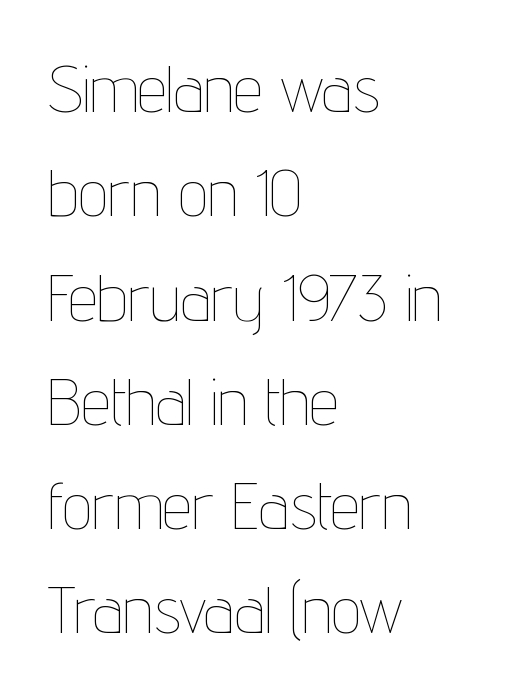
The typesetter chose a ragged-right arrangement here. Type without underlining. Every character sits straight up, as roman type does. Ink coverage per letter is moderate at most. Compared with typical paragraphs, the rows here are spaced about the same. Does extra space separate the letters? No, they use regular spacing.
